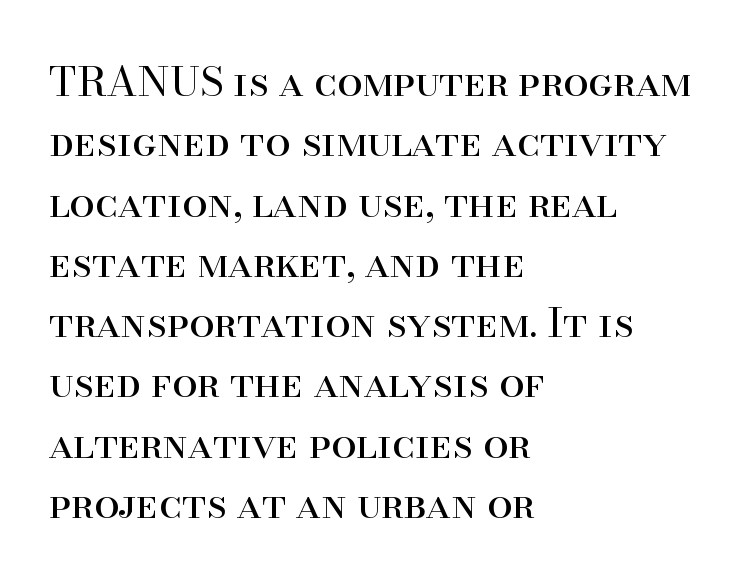
{"serif": "yes", "italic": "no", "bold": "no", "weight": "regular", "width": "normal", "stroke_contrast": "high", "x_height": "small", "monospaced": "no", "underline": "no", "align": "left", "line_spacing": "normal", "line_spacing_ratio": 1.47, "letter_spacing": "normal", "letter_spacing_em": 0.0, "glyph_px": 41}
